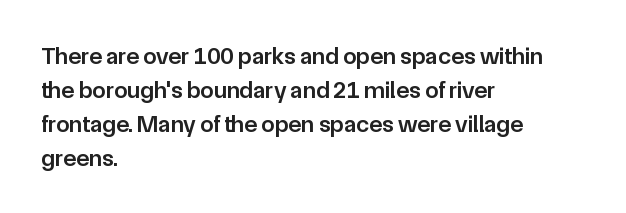
Q: Is the text bold? A: Semi-bold.
Q: Is the text italic (slanted)? A: No, it is upright.
Q: Is the text underlined? A: No.
Q: How is the paragraph aligned? A: Left-aligned.
Q: Is the spacing between letters normal or unusually wide? A: Normal.
Q: Is the spacing between lines tight, normal or loose? A: Normal.
